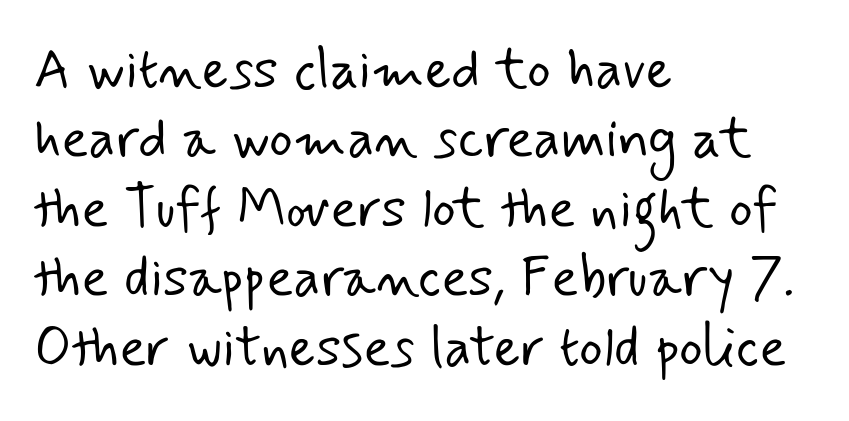
Think of a printed novel: that variable character pitch is what you see here. The passage shown has conventional tracking throughout. This reads as an unemphasized weight, regular at the heaviest. The words here are not underlined. Line starts are locked; line ends wander.
